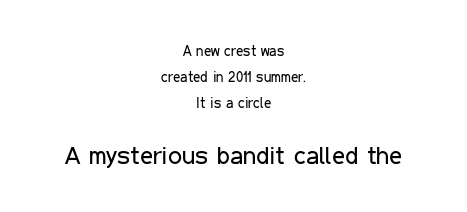
Posture: straight, roman, zero tilt. Lines of text with bare space underneath. The tracking reads as untouched default to a designer's eye. If you squint, the bottom block still reads clearly — it's the larger of the two. Compared with a typical body face, this is equally light or lighter still. In CSS terms this would be text-align: center.
